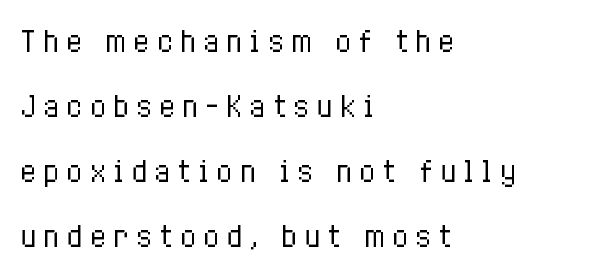
Leading: increased. Do the characters align in a grid? No, the font is proportional. Compared with a typical body face, this is equally light or lighter still. Reading down the block, your eye returns to a fixed left position each line. Ascenders rise straight up at ninety degrees.
